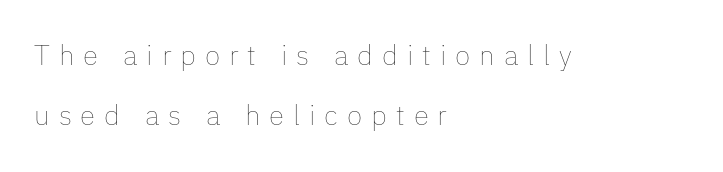
Q: Is the text bold? A: No.
Q: Is the text italic (slanted)? A: No, it is upright.
Q: Is the text underlined? A: No.
Q: How is the paragraph aligned? A: Left-aligned.
Q: Is the spacing between letters normal or unusually wide? A: Unusually wide.
Q: Is the spacing between lines tight, normal or loose? A: Loose.
Q: Width (condensed, normal, or wide)? A: Normal.
Q: Stroke contrast? A: Low.
Q: x-height? A: Medium.
Q: Monospaced? A: No.
